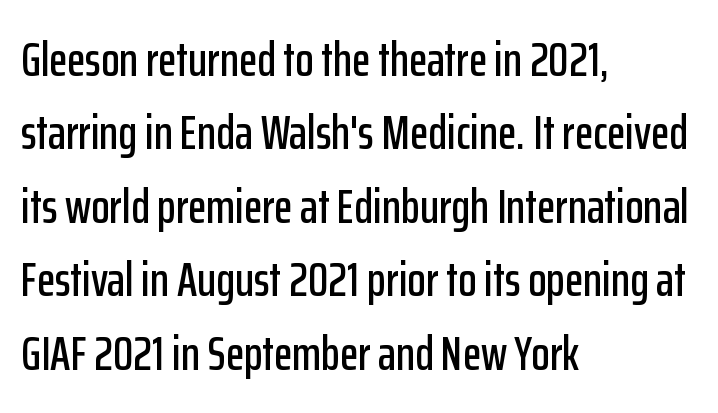
Compared with a centered layout, this one pins lines to the left instead. The characters display no serif detailing; their extremities are plain. The area under the type is left untouched. In terms of posture, this sample is upright. If you measured baseline to baseline, you'd find a middling distance.
